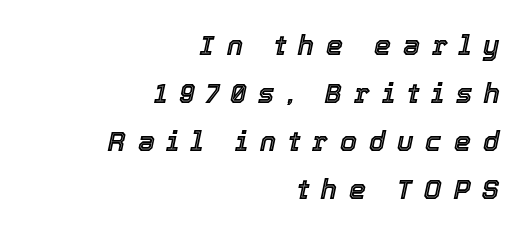
Unmarked baselines from the first word to the last. Emphasis-style slanted type is in use. The lines are quadded right. Tracking value appears strongly positive — letters spread wide.
